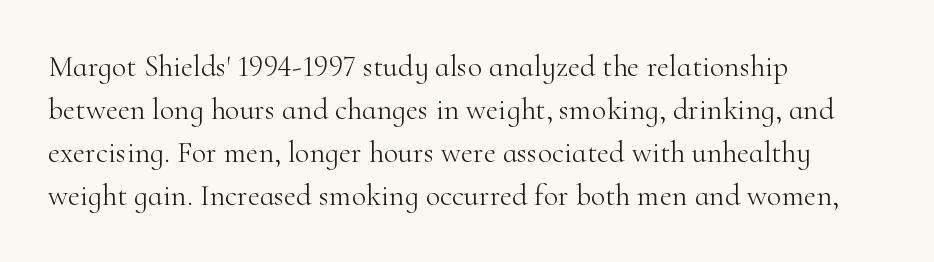
Each word holds together tightly as a unit, with standard inter-letter gaps. Note: serifs present on the glyphs. Leading: standard. A classic flush-left, rag-right setting is used for this passage. The passage shown is typed in a proportional face where columns would drift.
